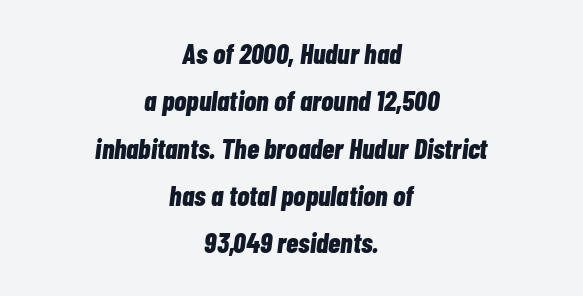
As a designer I'd log this as weight 700, bold. Check the space under the baseline: it is left empty. Compared with ordinary roman type, these characters are visibly tilted. The passage shown is typed in a proportional face where columns would drift.
